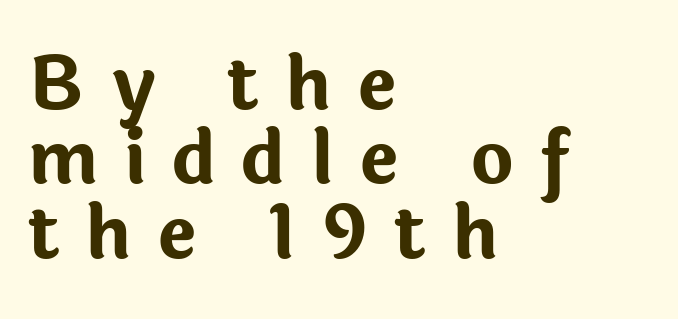
{"serif": "no", "italic": "no", "bold": "yes", "weight": "bold", "width": "normal", "stroke_contrast": "low", "x_height": "medium", "monospaced": "no", "underline": "no", "align": "left", "line_spacing": "tight", "line_spacing_ratio": 1.02, "letter_spacing": "wide", "letter_spacing_em": 0.35, "glyph_px": 73}
